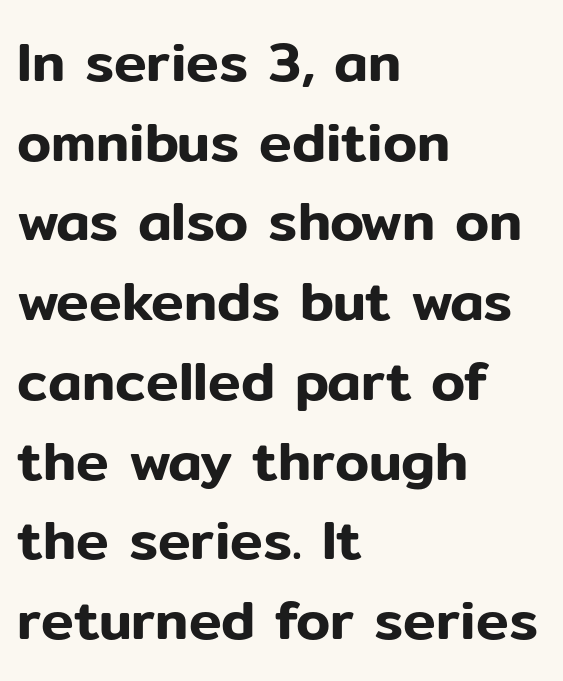
This is roman type, the default non-slanted kind. This sample uses a sans-serif face. The space beneath each line is pristine and unruled. The horizontal fit of the characters is conventional and even.
